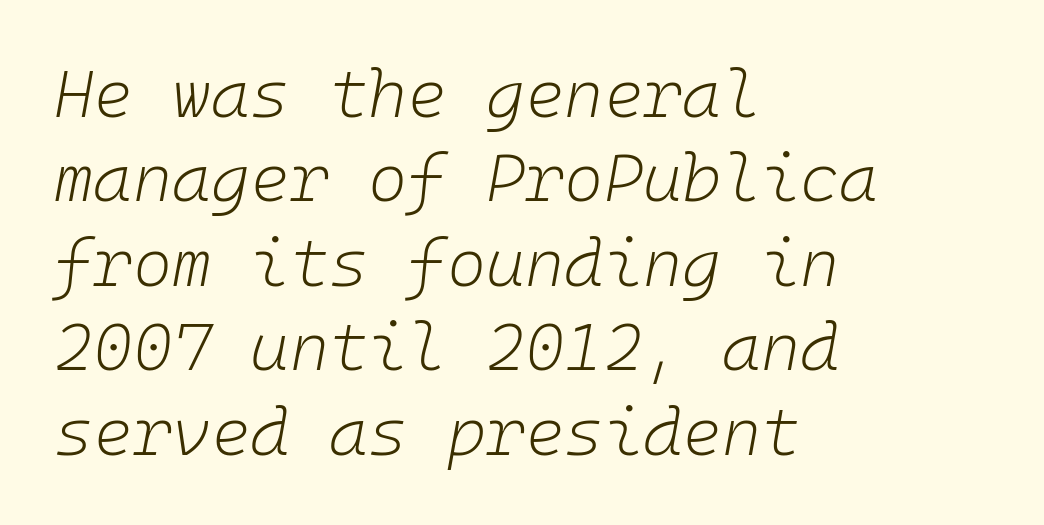
The image shows 67 px light type, italic (leaning right), monospaced; set left-aligned, normal line spacing (1.26x), normal letter spacing, not underlined; low stroke contrast and a medium x-height.
